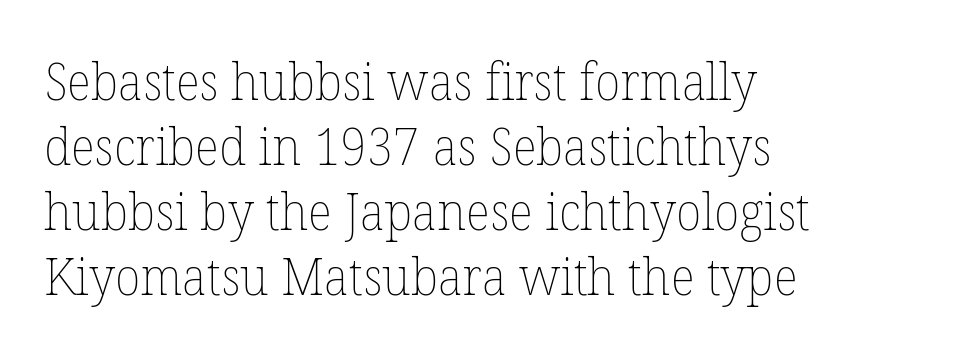
Q: Is the text bold? A: No.
Q: Is the text italic (slanted)? A: No, it is upright.
Q: Is the text underlined? A: No.
Q: How is the paragraph aligned? A: Left-aligned.
Q: Is the spacing between letters normal or unusually wide? A: Normal.
Q: Is the spacing between lines tight, normal or loose? A: Normal.
Q: Width (condensed, normal, or wide)? A: Normal.
Q: Stroke contrast? A: Low.
Q: x-height? A: Medium.
Q: Monospaced? A: No.
